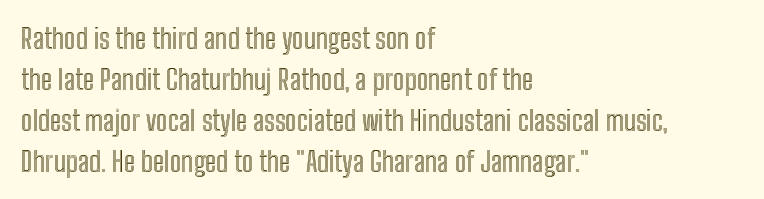
Summary of vertical rhythm: regular, with standard interline spacing. Bare-footed words on every line. Characters follow at the spacing the type designer built in. Every character sits straight up, as roman type does. Visually the block forms a straight wall on the left and a jagged coastline on the right. Think of a printed novel: that variable character pitch is what you see here.
